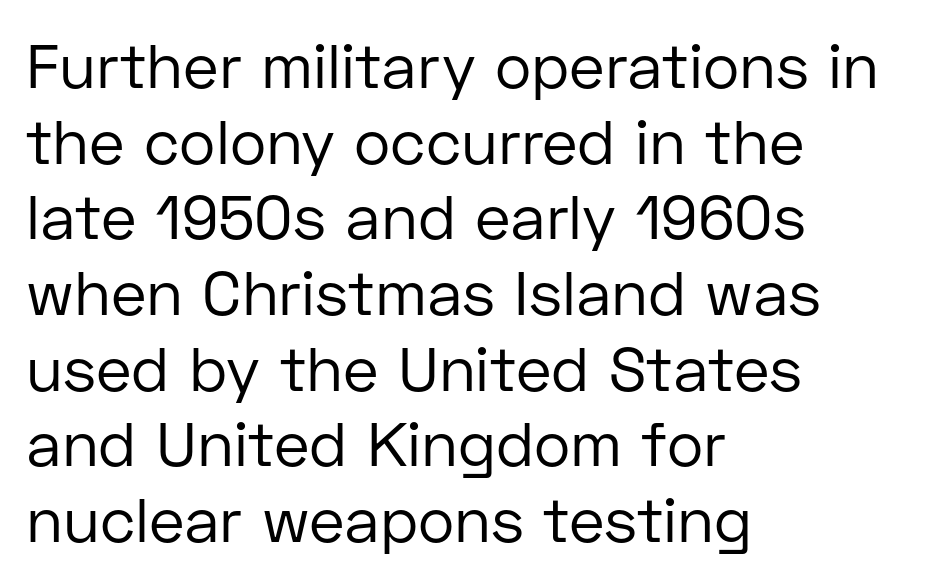
{"serif": "no", "italic": "no", "bold": "no", "weight": "regular", "width": "normal", "stroke_contrast": "low", "x_height": "medium", "monospaced": "no", "underline": "no", "align": "left", "line_spacing_ratio": 1.22, "letter_spacing": "normal", "letter_spacing_em": 0.0, "glyph_px": 62}
